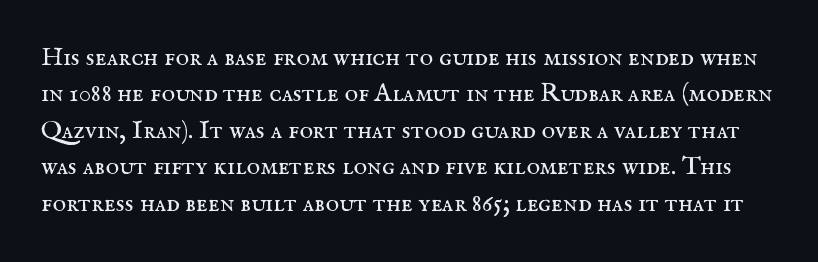
{"italic": "no", "bold": "no", "underline": "no", "line_spacing": "normal", "line_spacing_ratio": 1.4, "letter_spacing": "normal", "letter_spacing_em": 0.0, "glyph_px": 26}
